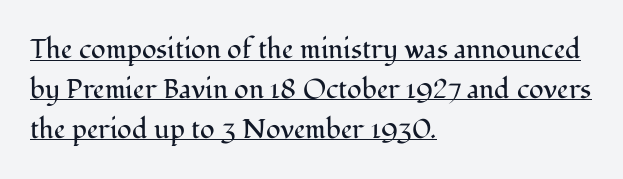
{"italic": "no", "bold": "no", "underline": "yes", "align": "left", "line_spacing": "normal", "line_spacing_ratio": 1.48, "letter_spacing": "normal", "letter_spacing_em": 0.0, "glyph_px": 27}
